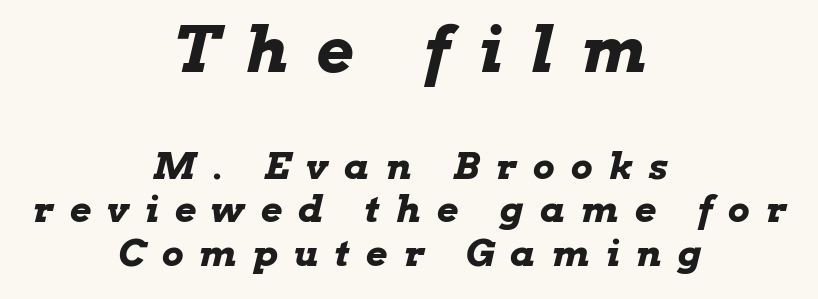
These lines are centered, leaving both edges ragged. A typesetter would call this proportional, since set widths differ per character. The designer gave the opening block more size than the closing block. Check the space under the baseline: it is left empty. Designer's note — italics engaged. There is plenty of visible air inserted between adjacent glyphs.
